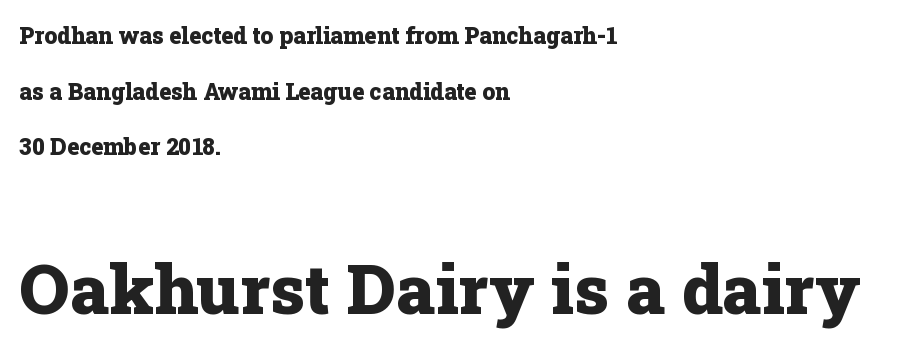
{"serif": "yes", "italic": "no", "bold": "yes", "weight": "heavy", "width": "normal", "stroke_contrast": "low", "x_height": "medium", "monospaced": "no", "underline": "no", "align": "left", "line_spacing": "loose", "line_spacing_ratio": 2.42, "letter_spacing": "normal", "letter_spacing_em": 0.0, "larger_block": "second", "size_ratio": 3.0, "glyph_px": 69}
